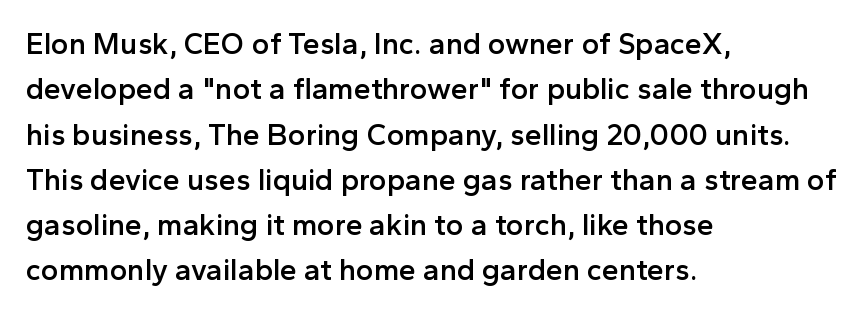
The image shows 30 px semibold sans-serif type, upright; set left-aligned, normal line spacing (1.51x), normal letter spacing, not underlined; a medium x-height.
